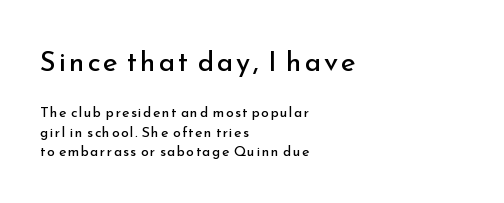
Underline: absent. Caption: face not bold, strokes unweighted. Teacher's note: observe the even left margin — that is flush-left alignment. Quick note: interline space is typical. Do the characters align in a grid? No, the font is proportional.
